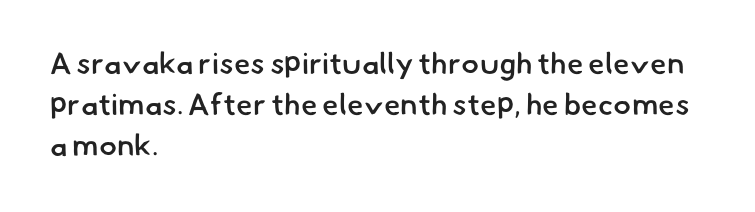
Q: Is the text bold? A: Semi-bold.
Q: Is the typeface a serif or a sans-serif typeface? A: Sans-serif.
Q: Is the text underlined? A: No.
Q: How is the paragraph aligned? A: Left-aligned.
Q: Is the spacing between letters normal or unusually wide? A: Normal.
Q: Is the spacing between lines tight, normal or loose? A: Normal.
Q: Width (condensed, normal, or wide)? A: Normal.
Q: Stroke contrast? A: Low.
Q: x-height? A: Small.
Q: Monospaced? A: No.
